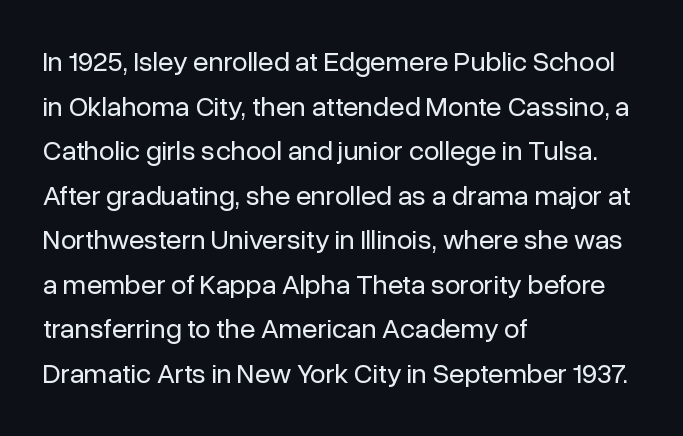
Reading down the column, the eye jumps a familiar distance to each next line. The setting favours the left margin, as ordinary paragraphs usually do. No italicization has been applied; the sample stays upright. Underlining? Definitely not there.
